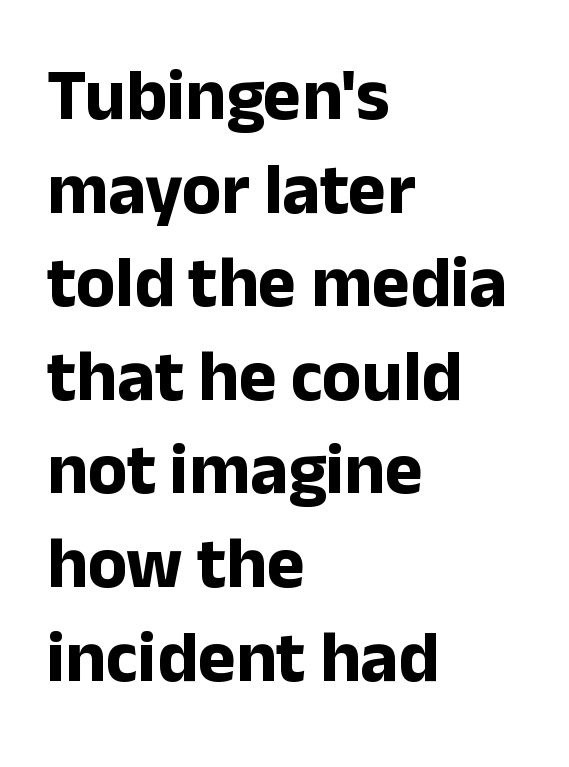
The image shows 72 px bold sans-serif type, upright; set left-aligned, normal line spacing (1.3x), normal letter spacing, not underlined; low stroke contrast and a medium x-height.
